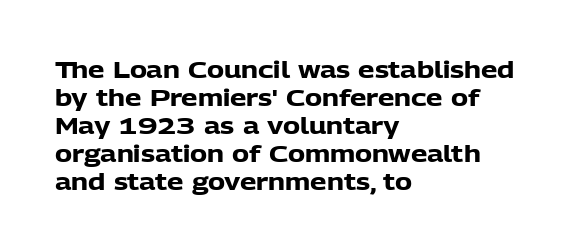
Look at the stroke-to-counter ratio: heavy, a bold. Ordinary non-slanted type is in use. The baseline area is clear. The setting favours the left margin, as ordinary paragraphs usually do. Look at the tracking — it's just the regular setting, nothing added.
